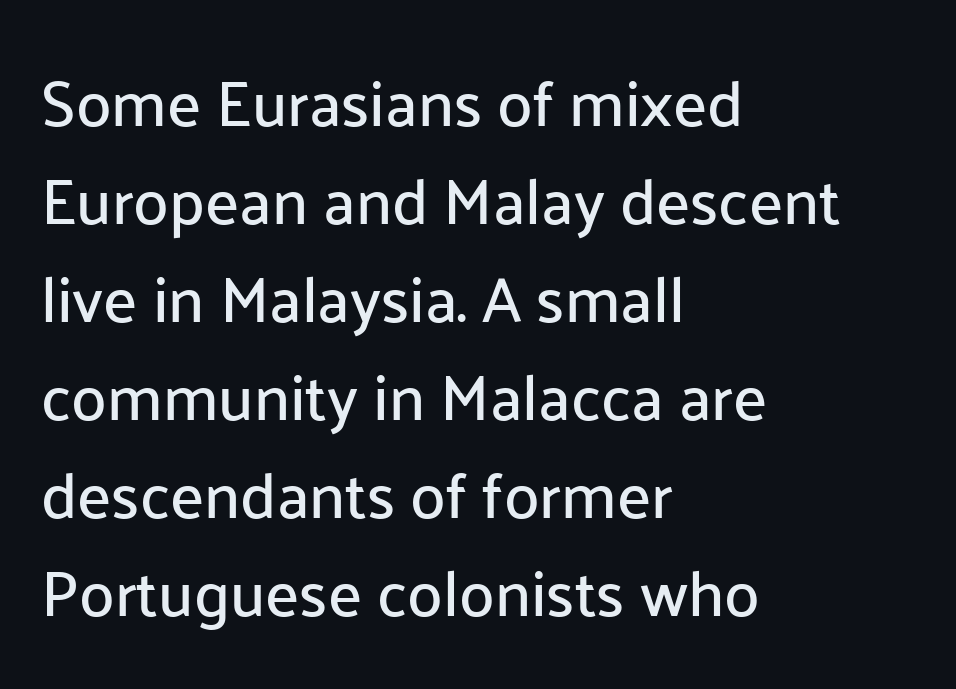
{"serif": "no", "italic": "no", "width": "normal", "stroke_contrast": "low", "x_height": "medium", "monospaced": "no", "underline": "no", "align": "left", "line_spacing": "normal", "line_spacing_ratio": 1.53, "letter_spacing": "normal", "letter_spacing_em": 0.0, "glyph_px": 64}
